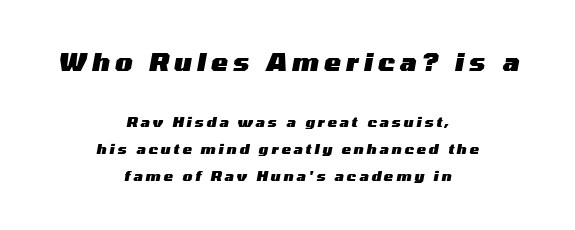
Q: Is the text bold? A: Yes.
Q: Is the text italic (slanted)? A: Yes, it leans right by about 10 degrees.
Q: Is the text underlined? A: No.
Q: How is the paragraph aligned? A: Centered.
Q: Is the spacing between letters normal or unusually wide? A: Unusually wide.
Q: Is the spacing between lines tight, normal or loose? A: Loose.
Q: Which block of text is set in a larger size, the first (top) or the second (bottom)? A: The first (top) one.
